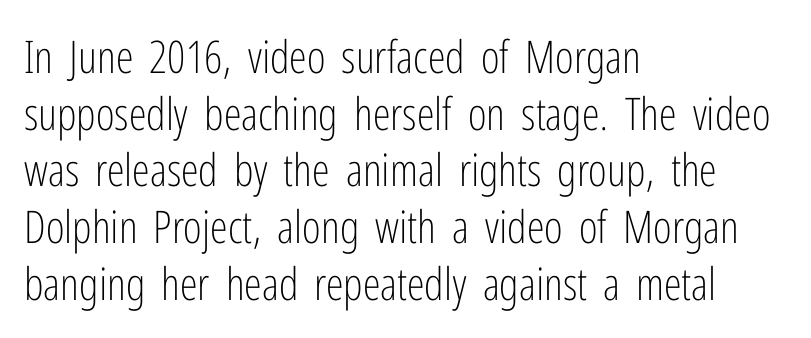
The string is rendered with underlining switched off. Ordinary non-slanted type is in use. Each stroke keeps to a modest, everyday thickness or less. You can tell from the bare stems that sans-serif type was used. Line beginnings align vertically; line endings do not. A typesetter would call this proportional, since set widths differ per character.
